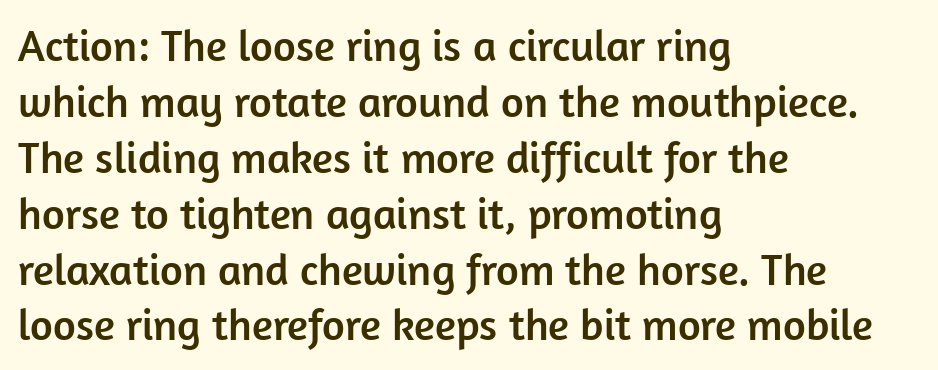
Q: Is the text italic (slanted)? A: No, it is upright.
Q: Is the typeface a serif or a sans-serif typeface? A: Sans-serif.
Q: Is the text underlined? A: No.
Q: How is the paragraph aligned? A: Left-aligned.
Q: Is the spacing between letters normal or unusually wide? A: Normal.
Q: Is the spacing between lines tight, normal or loose? A: Normal.
Q: Width (condensed, normal, or wide)? A: Normal.
Q: Stroke contrast? A: Low.
Q: x-height? A: Medium.
Q: Monospaced? A: No.
